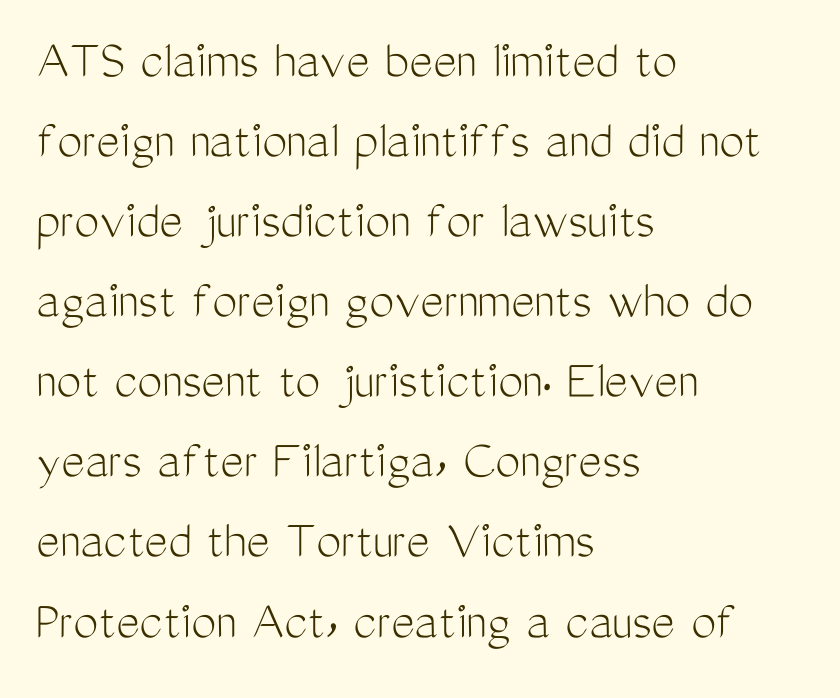
The letterforms sit shoulder to shoulder at normal distance. A sans-serif font was chosen for this passage. Plain, unruled lines of type. Rendered with straight, roman letterforms. Whoever set this chose a conventional vertical rhythm.
